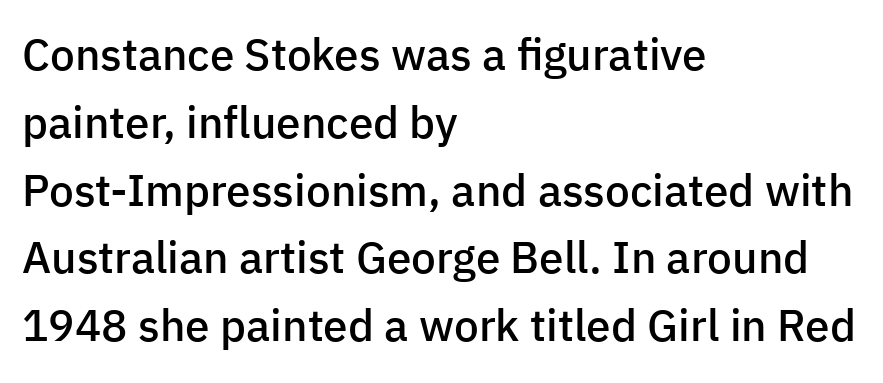
{"serif": "no", "italic": "no", "bold": "semi", "weight": "semibold", "width": "normal", "stroke_contrast": "low", "x_height": "medium", "monospaced": "no", "underline": "no", "align": "left", "line_spacing": "normal", "line_spacing_ratio": 1.54, "letter_spacing": "normal", "letter_spacing_em": 0.0, "glyph_px": 44}
